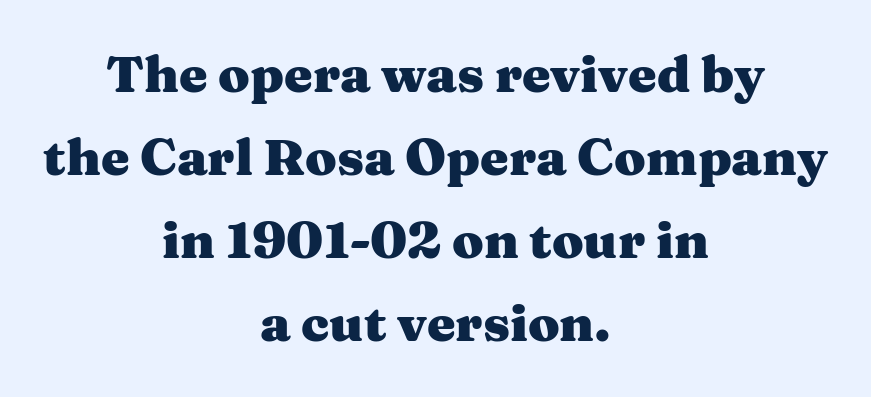
The image shows 51 px heavy, wide serif type, upright; set centered, normal line spacing (1.63x), normal letter spacing, not underlined; medium stroke contrast and a medium x-height.
